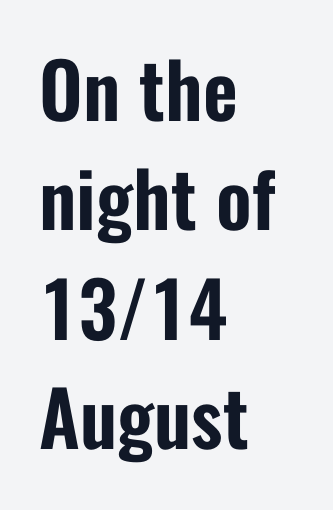
{"serif": "no", "italic": "no", "width": "condensed", "stroke_contrast": "low", "x_height": "medium", "monospaced": "no", "underline": "no", "align": "left", "line_spacing": "normal", "line_spacing_ratio": 1.44, "letter_spacing": "normal", "letter_spacing_em": 0.0, "glyph_px": 76}
